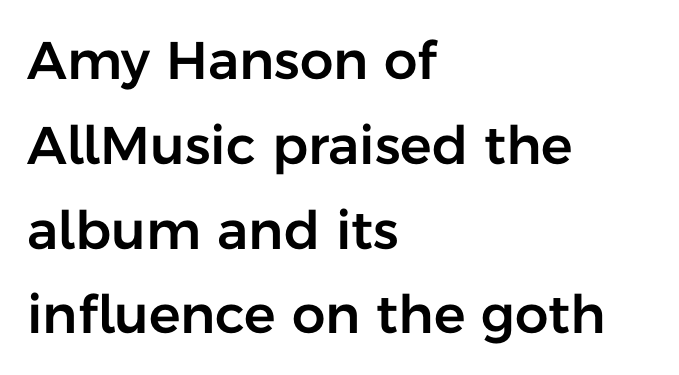
Q: Is the text italic (slanted)? A: No, it is upright.
Q: Is the typeface a serif or a sans-serif typeface? A: Sans-serif.
Q: Is the text underlined? A: No.
Q: How is the paragraph aligned? A: Left-aligned.
Q: Is the spacing between letters normal or unusually wide? A: Normal.
Q: Is the spacing between lines tight, normal or loose? A: Normal.
Q: Width (condensed, normal, or wide)? A: Normal.
Q: Stroke contrast? A: Low.
Q: x-height? A: Medium.
Q: Monospaced? A: No.
